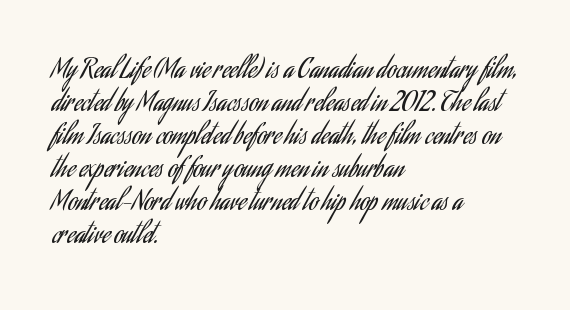
The image shows 26 px text type; set left-aligned, normal line spacing (1.27x), normal letter spacing, not underlined.
